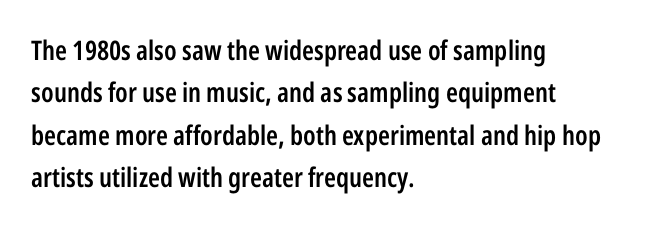
Q: Is the text bold? A: Semi-bold.
Q: Is the text italic (slanted)? A: No, it is upright.
Q: Is the text underlined? A: No.
Q: How is the paragraph aligned? A: Left-aligned.
Q: Is the spacing between letters normal or unusually wide? A: Normal.
Q: Is the spacing between lines tight, normal or loose? A: Normal.
